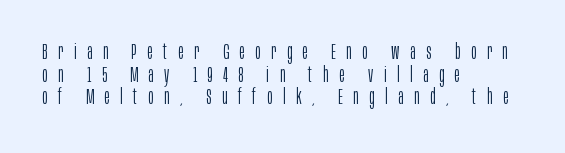
{"italic": "no", "bold": "no", "underline": "no", "align": "left", "line_spacing": "tight", "line_spacing_ratio": 1.08, "letter_spacing": "wide", "letter_spacing_em": 0.5, "glyph_px": 21}
